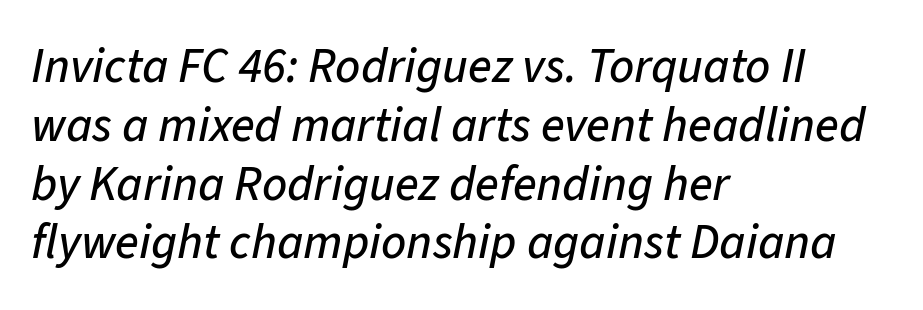
{"italic": "yes", "lean": "right", "slant_degrees": 11, "width": "normal", "stroke_contrast": "low", "x_height": "medium", "monospaced": "no", "underline": "no", "align": "left", "line_spacing_ratio": 1.2, "letter_spacing": "normal", "letter_spacing_em": 0.0, "glyph_px": 49}
